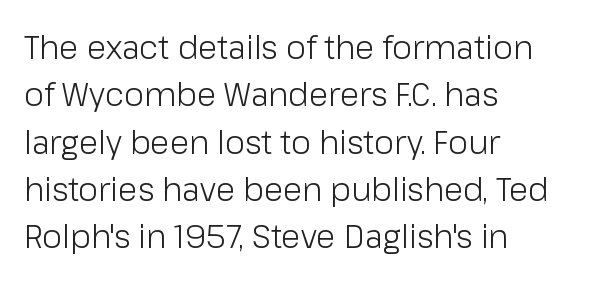
Q: Is the text bold? A: No.
Q: Is the text italic (slanted)? A: No, it is upright.
Q: Is the typeface a serif or a sans-serif typeface? A: Sans-serif.
Q: Is the text underlined? A: No.
Q: How is the paragraph aligned? A: Left-aligned.
Q: Is the spacing between letters normal or unusually wide? A: Normal.
Q: Is the spacing between lines tight, normal or loose? A: Normal.
Q: Width (condensed, normal, or wide)? A: Normal.
Q: Stroke contrast? A: Low.
Q: x-height? A: Medium.
Q: Monospaced? A: No.
